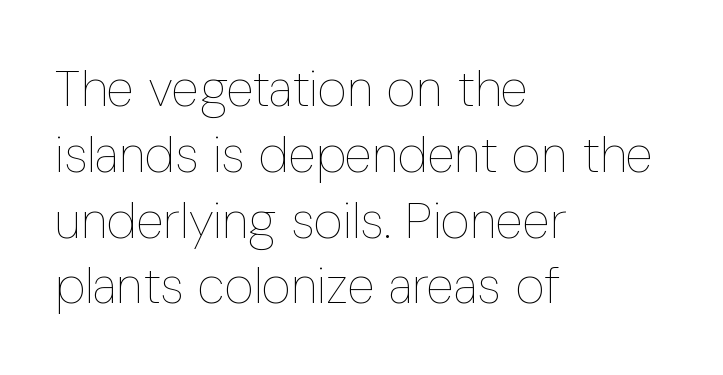
Q: Is the text bold? A: No.
Q: Is the text italic (slanted)? A: No, it is upright.
Q: Is the text underlined? A: No.
Q: How is the paragraph aligned? A: Left-aligned.
Q: Is the spacing between letters normal or unusually wide? A: Normal.
Q: Is the spacing between lines tight, normal or loose? A: Normal.
Q: Width (condensed, normal, or wide)? A: Condensed.
Q: Stroke contrast? A: Low.
Q: x-height? A: Medium.
Q: Monospaced? A: No.
